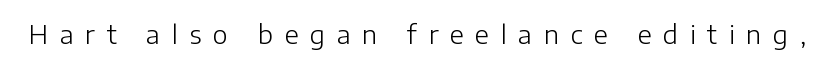
The glyphs are unaccompanied by any horizontal stroke below them. This is the regular roman posture of the typeface. Think standard paragraph weight, or any step lighter than that. The tracking jumps out immediately: characters are airy and widely separated.
